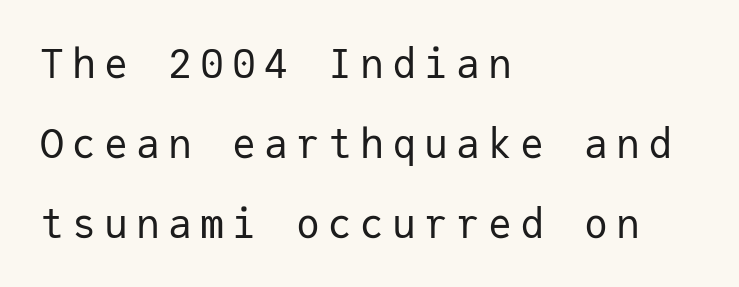
The image shows 40 px regular-weight sans-serif type, upright, monospaced; set left-aligned, loose line spacing (2.0x), unusually wide letter spacing (+0.2 em), not underlined; low stroke contrast and a medium x-height.
